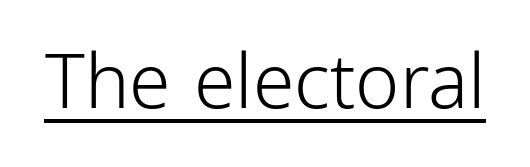
Q: Is the text bold? A: No.
Q: Is the text italic (slanted)? A: No, it is upright.
Q: Is the typeface a serif or a sans-serif typeface? A: Sans-serif.
Q: Is the text underlined? A: Yes.
Q: Is the spacing between letters normal or unusually wide? A: Normal.
Q: Width (condensed, normal, or wide)? A: Condensed.
Q: Stroke contrast? A: Low.
Q: x-height? A: Medium.
Q: Monospaced? A: No.
